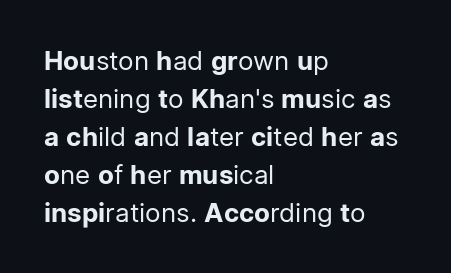
Visually the block forms a straight wall on the left and a jagged coastline on the right. Caption: standard tracking, unaltered. The type sits square on the baseline with zero lean. Weight: not bold — regular or lighter.
